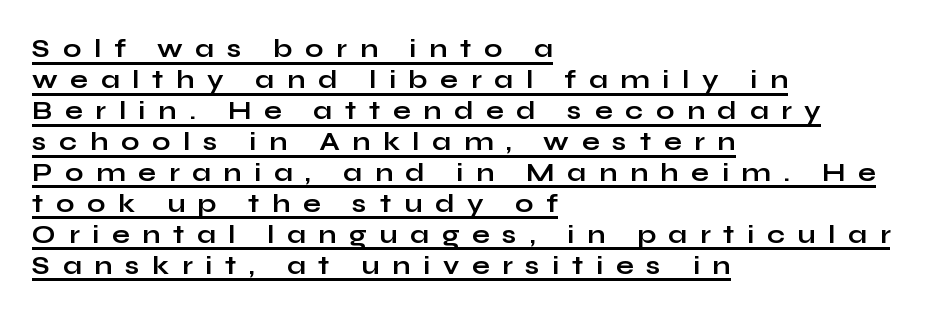
Q: Is the text bold? A: Yes.
Q: Is the text italic (slanted)? A: No, it is upright.
Q: Is the text underlined? A: Yes.
Q: How is the paragraph aligned? A: Left-aligned.
Q: Is the spacing between letters normal or unusually wide? A: Unusually wide.
